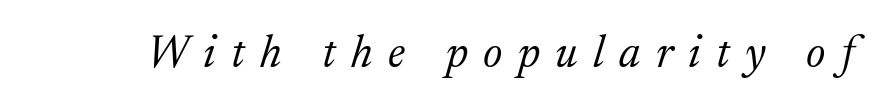
The image shows 45 px light serif type, italic (leaning right); set unusually wide letter spacing (+0.34 em), not underlined; medium stroke contrast and a medium x-height.
